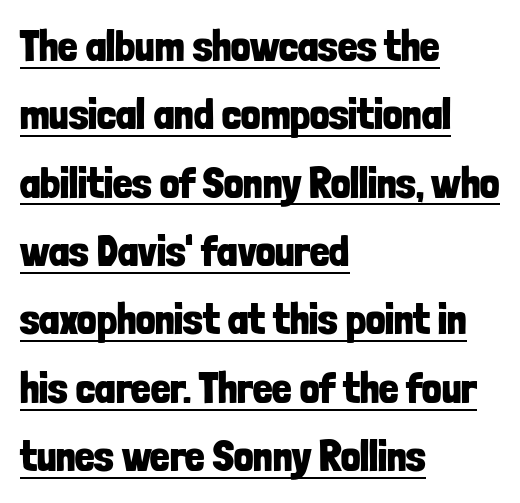
The image shows 43 px bold, condensed sans-serif type, upright; set left-aligned, normal line spacing (1.59x), normal letter spacing, underlined; low stroke contrast and a medium x-height.
